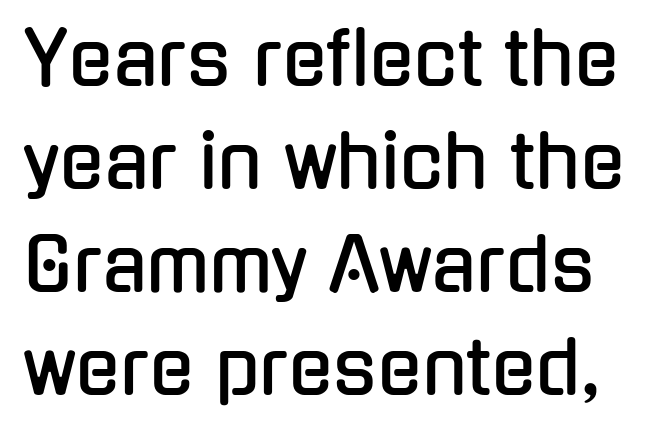
{"serif": "no", "italic": "no", "width": "condensed", "stroke_contrast": "low", "x_height": "medium", "monospaced": "no", "underline": "no", "line_spacing": "normal", "line_spacing_ratio": 1.41, "letter_spacing": "normal", "letter_spacing_em": 0.0, "glyph_px": 73}
